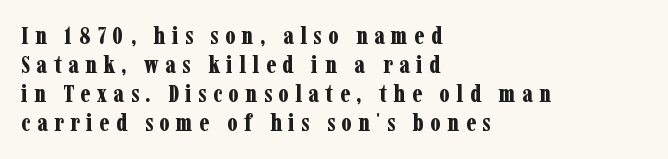
Line beginnings align vertically; line endings do not. The characters look thick and weighty, a clear bold. Posture: straight, roman, zero tilt. Plain, unruled lines of type.
